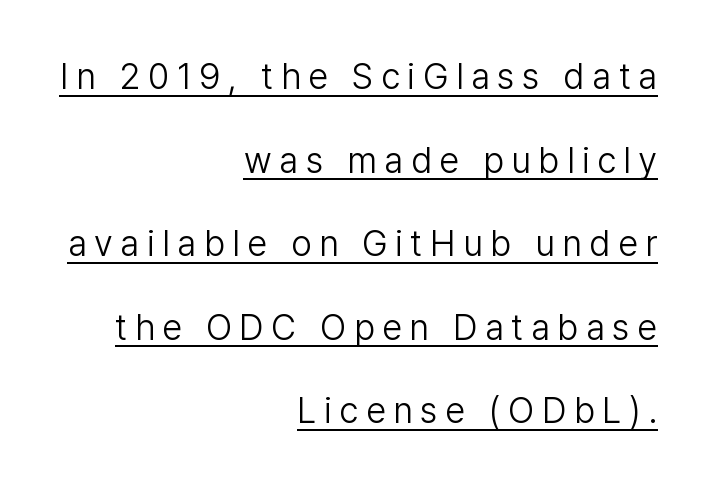
Q: Is the text bold? A: No.
Q: Is the text italic (slanted)? A: No, it is upright.
Q: Is the typeface a serif or a sans-serif typeface? A: Sans-serif.
Q: Is the text underlined? A: Yes.
Q: How is the paragraph aligned? A: Right-aligned.
Q: Is the spacing between letters normal or unusually wide? A: Unusually wide.
Q: Is the spacing between lines tight, normal or loose? A: Loose.
Q: Width (condensed, normal, or wide)? A: Normal.
Q: Stroke contrast? A: Low.
Q: x-height? A: Medium.
Q: Monospaced? A: No.
